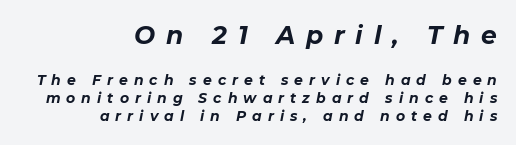
{"italic": "yes", "lean": "right", "slant_degrees": 11, "bold": "yes", "underline": "no", "align": "right", "line_spacing": "normal", "line_spacing_ratio": 1.29, "letter_spacing": "wide", "letter_spacing_em": 0.43, "larger_block": "first", "size_ratio": 1.79, "glyph_px": 25}
